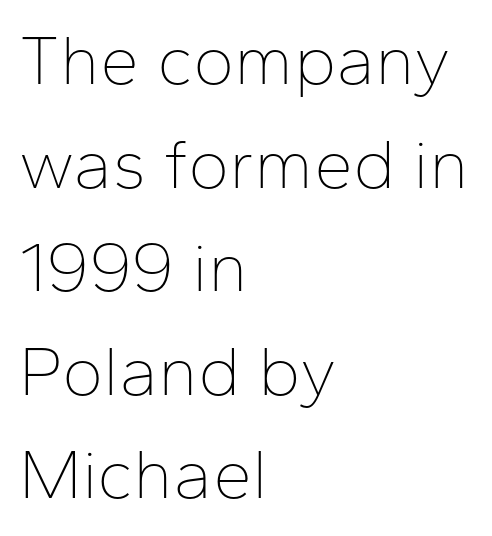
Q: Is the text bold? A: No.
Q: Is the text italic (slanted)? A: No, it is upright.
Q: Is the typeface a serif or a sans-serif typeface? A: Sans-serif.
Q: Is the text underlined? A: No.
Q: How is the paragraph aligned? A: Left-aligned.
Q: Is the spacing between letters normal or unusually wide? A: Normal.
Q: Is the spacing between lines tight, normal or loose? A: Normal.
Q: Width (condensed, normal, or wide)? A: Normal.
Q: Stroke contrast? A: Low.
Q: x-height? A: Medium.
Q: Monospaced? A: No.
